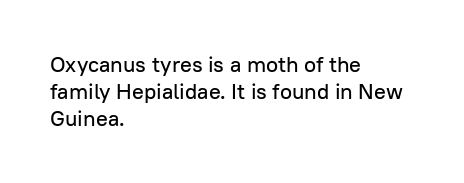
The image shows 22 px text type, upright; set left-aligned, line spacing 1.23x, normal letter spacing, not underlined.
